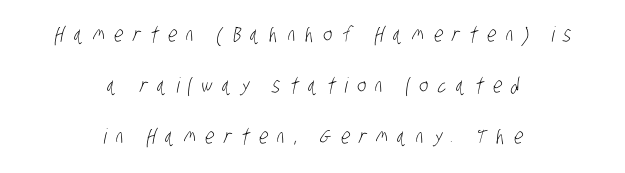
The image shows 21 px text type; set centered, loose line spacing (2.43x), unusually wide letter spacing (+0.45 em), not underlined.
